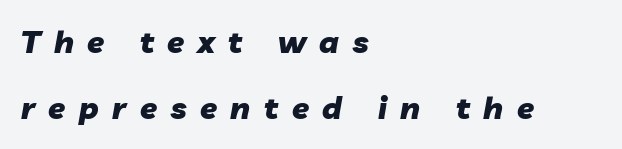
Q: Is the text bold? A: Yes.
Q: Is the text italic (slanted)? A: Yes, it leans right by about 10 degrees.
Q: Is the text underlined? A: No.
Q: How is the paragraph aligned? A: Left-aligned.
Q: Is the spacing between letters normal or unusually wide? A: Unusually wide.
Q: Is the spacing between lines tight, normal or loose? A: Loose.
Q: Width (condensed, normal, or wide)? A: Normal.
Q: Stroke contrast? A: Low.
Q: x-height? A: Medium.
Q: Monospaced? A: No.
